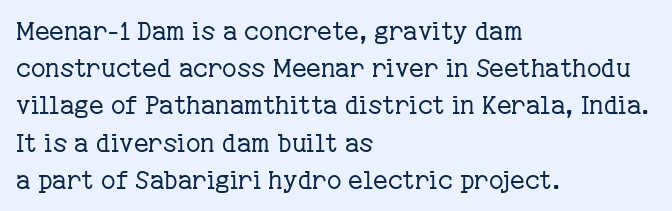
The image shows 25 px text type, upright; set left-aligned, normal line spacing (1.49x), normal letter spacing, not underlined.
